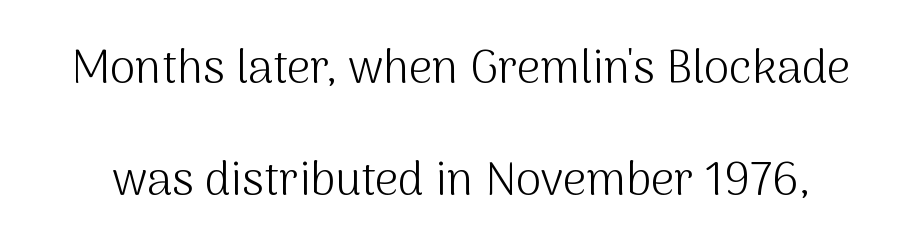
The image shows 46 px light sans-serif type, upright; set loose line spacing (2.43x), normal letter spacing, not underlined; medium stroke contrast and a medium x-height.
